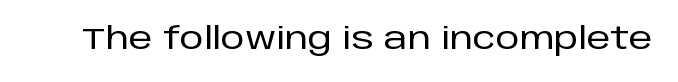
The image shows 30 px sans-serif type, upright; set normal letter spacing, not underlined; low stroke contrast and a large x-height.
